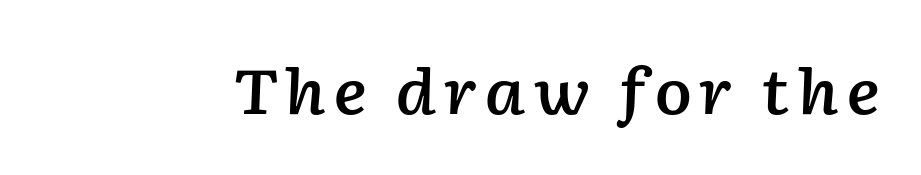
{"italic": "yes", "lean": "right", "slant_degrees": 2, "bold": "semi", "weight": "semibold", "width": "normal", "stroke_contrast": "low", "x_height": "medium", "monospaced": "no", "underline": "no", "glyph_px": 62}
